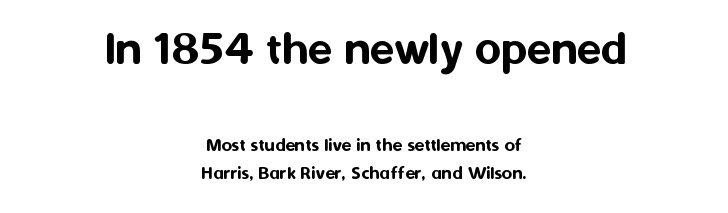
{"serif": "no", "italic": "no", "width": "normal", "stroke_contrast": "medium", "x_height": "medium", "monospaced": "no", "underline": "no", "align": "center", "line_spacing": "normal", "line_spacing_ratio": 1.38, "letter_spacing": "normal", "letter_spacing_em": 0.0, "larger_block": "first", "size_ratio": 2.5, "glyph_px": 50}
